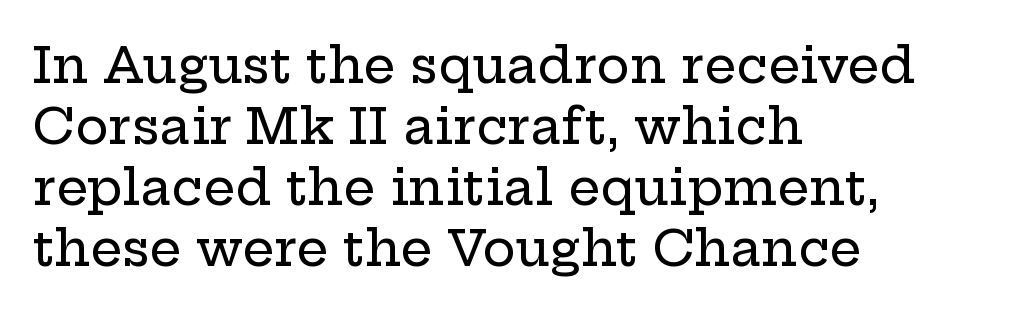
{"serif": "yes", "italic": "no", "width": "wide", "stroke_contrast": "low", "x_height": "medium", "monospaced": "no", "underline": "no", "align": "left", "line_spacing_ratio": 1.22, "letter_spacing": "normal", "letter_spacing_em": 0.0, "glyph_px": 50}
